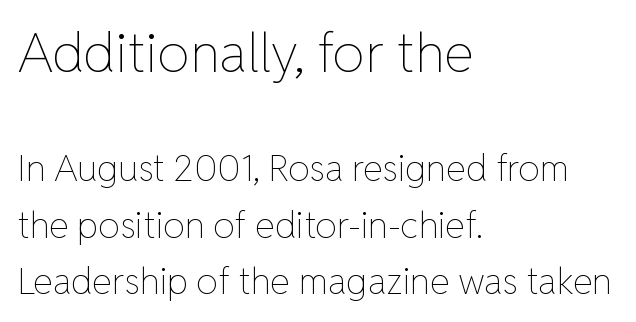
Posture: straight, roman, zero tilt. Leading matches the norm, producing a regular column. The rendering anchors every line to the left-hand side. Students, note that the glyphs here touch the page at normal intervals.
